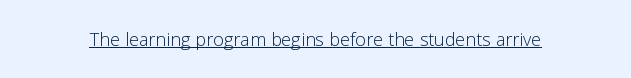
Underlined type. When letters stand straight like this, we call the style roman or upright. The line texture is even and compact thanks to regular tracking. The strokes carry an ordinary text weight at most.
